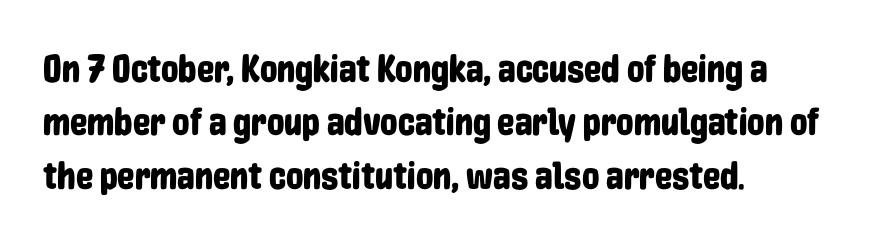
Q: Is the text italic (slanted)? A: No, it is upright.
Q: Is the typeface a serif or a sans-serif typeface? A: Sans-serif.
Q: Is the text underlined? A: No.
Q: How is the paragraph aligned? A: Left-aligned.
Q: Is the spacing between letters normal or unusually wide? A: Normal.
Q: Is the spacing between lines tight, normal or loose? A: Normal.
Q: Width (condensed, normal, or wide)? A: Condensed.
Q: Stroke contrast? A: Low.
Q: x-height? A: Medium.
Q: Monospaced? A: No.
